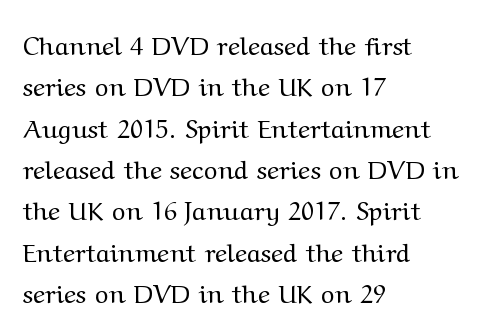
Q: Is the text bold? A: No.
Q: Is the text italic (slanted)? A: No, it is upright.
Q: Is the text underlined? A: No.
Q: How is the paragraph aligned? A: Left-aligned.
Q: Is the spacing between letters normal or unusually wide? A: Normal.
Q: Is the spacing between lines tight, normal or loose? A: Normal.
